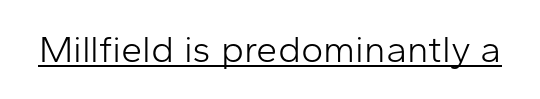
Rendered with straight, roman letterforms. Caption: face not bold, strokes unweighted. Somebody hit Ctrl+U on this one — the words are underlined. This sample uses plain, unmodified letter spacing. The face used here is proportionally spaced, like ordinary book or web type. The text was rendered using a sans face with plain stroke endings.
